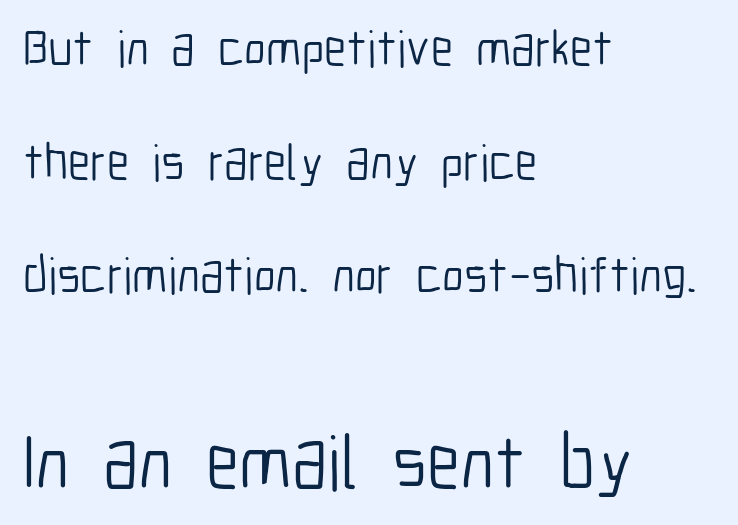
{"serif": "no", "italic": "no", "bold": "no", "weight": "light", "width": "condensed", "stroke_contrast": "low", "x_height": "medium", "monospaced": "no", "underline": "no", "align": "left", "line_spacing": "loose", "line_spacing_ratio": 2.23, "letter_spacing": "normal", "letter_spacing_em": 0.0, "larger_block": "second", "size_ratio": 1.49, "glyph_px": 76}
